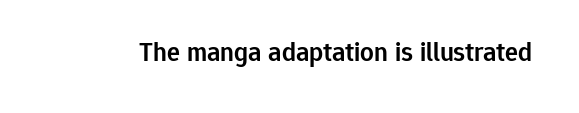
The image shows 27 px text type, upright; set normal letter spacing, not underlined.
